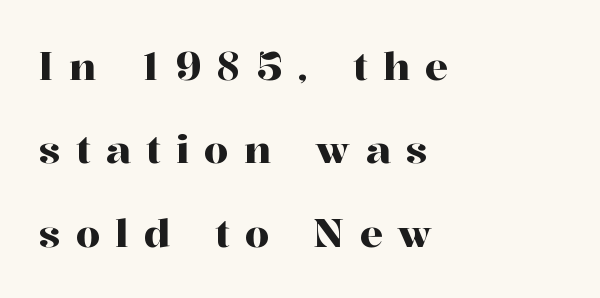
Is this a fixed-width face? No — the glyphs have proportional, varying widths. This rendering employs a face with finishing strokes, i.e., a serif. No word sits above an underline. Horizontally, the lines are justified to the leading edge only. Summary of vertical rhythm: relaxed, with wide interline spacing.
